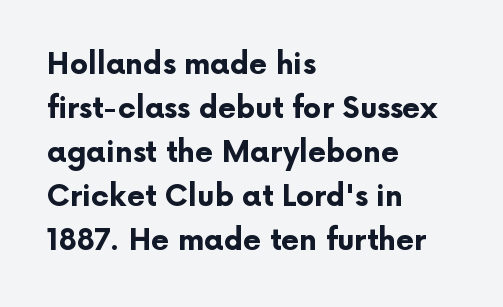
Reading down the column, the eye jumps a familiar distance to each next line. Each letter keeps its own natural width here, so spacing adapts to shape. Leftover space on each line is placed entirely after the last word. You could call the tracking neutral — neither tight nor loose. Check where the strokes stop: nothing finishes them off — pure sans.
